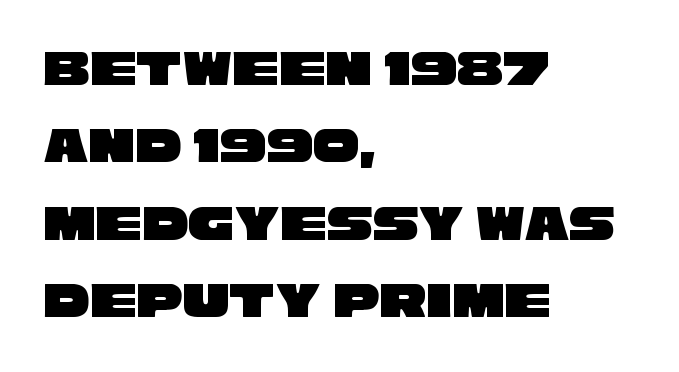
Q: Is the typeface a serif or a sans-serif typeface? A: Sans-serif.
Q: Is the text underlined? A: No.
Q: How is the paragraph aligned? A: Left-aligned.
Q: Is the spacing between letters normal or unusually wide? A: Normal.
Q: Is the spacing between lines tight, normal or loose? A: Normal.
Q: Width (condensed, normal, or wide)? A: Wide.
Q: Stroke contrast? A: Low.
Q: x-height? A: Large.
Q: Monospaced? A: No.
